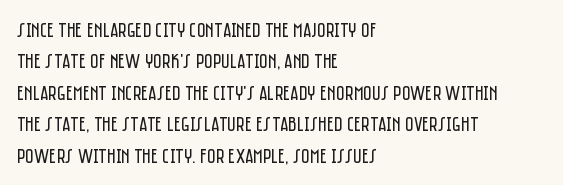
{"italic": "no", "bold": "no", "underline": "no", "align": "left", "line_spacing": "normal", "line_spacing_ratio": 1.5, "letter_spacing": "normal", "letter_spacing_em": 0.0, "glyph_px": 21}
